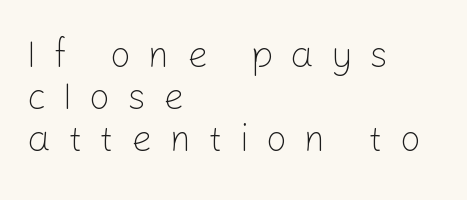
{"serif": "no", "italic": "no", "bold": "no", "weight": "light", "width": "normal", "stroke_contrast": "low", "x_height": "medium", "monospaced": "no", "underline": "no", "align": "left", "line_spacing": "tight", "line_spacing_ratio": 1.13, "letter_spacing": "wide", "letter_spacing_em": 0.46, "glyph_px": 37}
